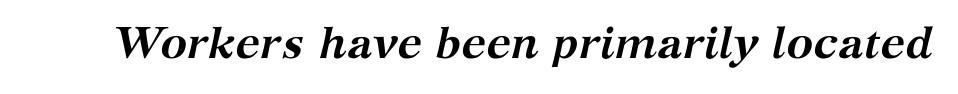
Q: Is the text bold? A: Yes.
Q: Is the text italic (slanted)? A: Yes, it leans right by about 12 degrees.
Q: Is the typeface a serif or a sans-serif typeface? A: Serif.
Q: Is the text underlined? A: No.
Q: Is the spacing between letters normal or unusually wide? A: Normal.
Q: Width (condensed, normal, or wide)? A: Normal.
Q: Stroke contrast? A: Medium.
Q: x-height? A: Medium.
Q: Monospaced? A: No.
